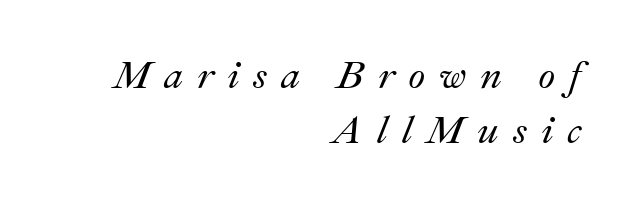
The image shows 39 px text type, italic (leaning right); set right-aligned, normal line spacing (1.4x), unusually wide letter spacing (+0.35 em), not underlined; medium stroke contrast and a small x-height.
